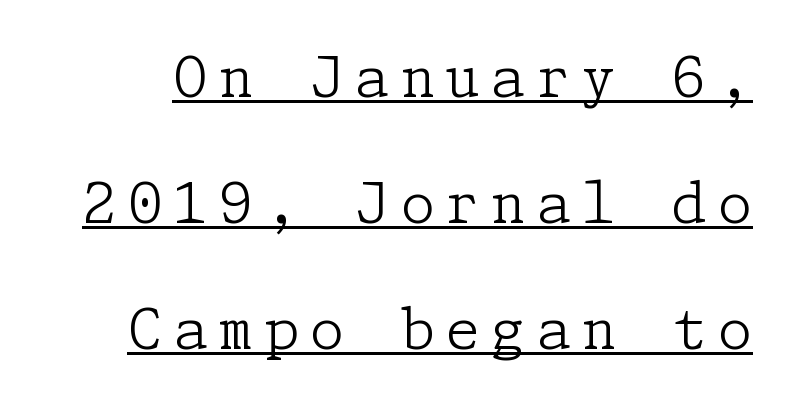
Q: Is the text bold? A: No.
Q: Is the text italic (slanted)? A: No, it is upright.
Q: Is the typeface a serif or a sans-serif typeface? A: Serif.
Q: Is the text underlined? A: Yes.
Q: Is the spacing between lines tight, normal or loose? A: Loose.
Q: Width (condensed, normal, or wide)? A: Normal.
Q: Stroke contrast? A: Low.
Q: x-height? A: Medium.
